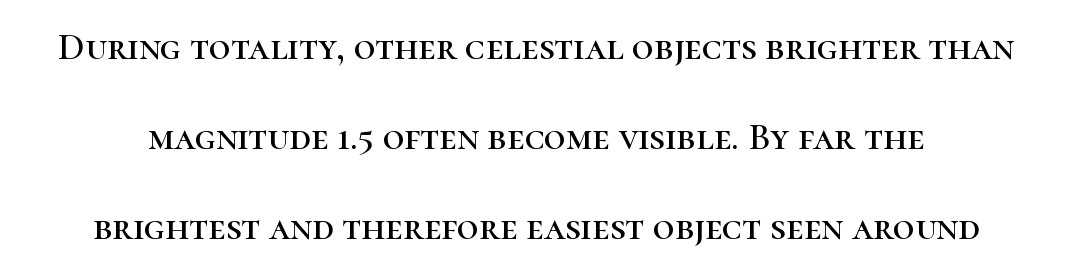
Interline gaps are noticeably wide in this sample. Ordinary non-slanted type is in use. No extra tracking has been applied to these lines. Character widths vary here, with narrow letters taking less room than wide ones.
